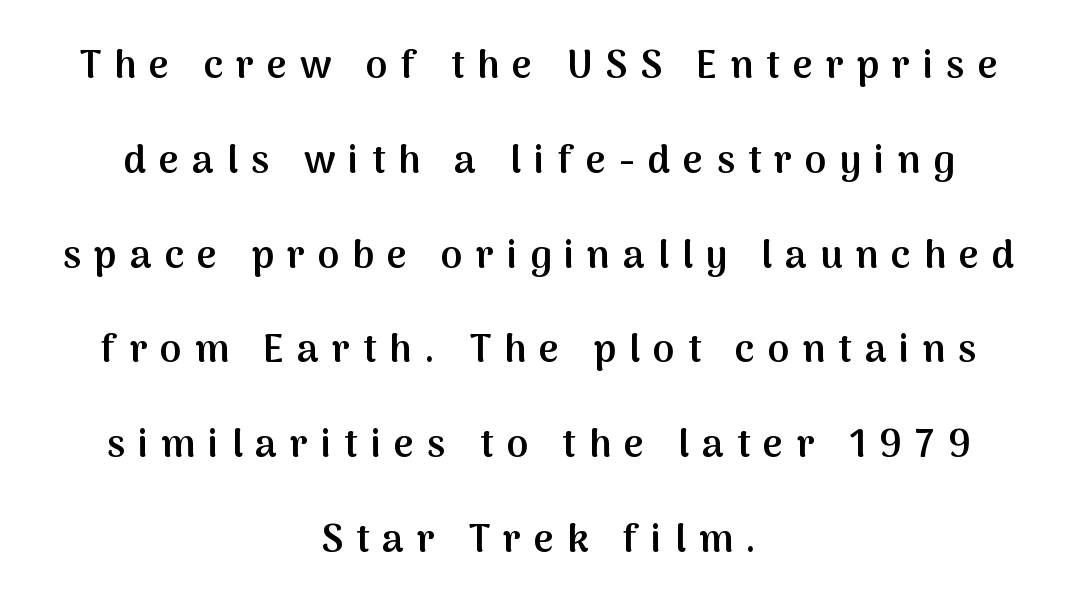
The image shows 39 px semibold sans-serif type, upright; set centered, loose line spacing (2.43x), unusually wide letter spacing (+0.33 em), not underlined; medium stroke contrast and a medium x-height.
